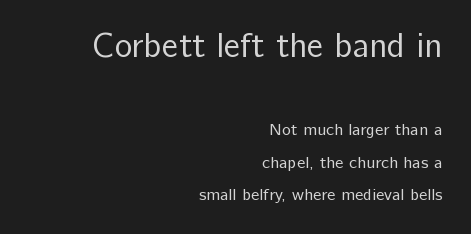
Q: Is the text bold? A: No.
Q: Is the text italic (slanted)? A: No, it is upright.
Q: Is the typeface a serif or a sans-serif typeface? A: Sans-serif.
Q: Is the text underlined? A: No.
Q: How is the paragraph aligned? A: Right-aligned.
Q: Is the spacing between letters normal or unusually wide? A: Normal.
Q: Is the spacing between lines tight, normal or loose? A: Loose.
Q: Which block of text is set in a larger size, the first (top) or the second (bottom)? A: The first (top) one.
Q: Width (condensed, normal, or wide)? A: Normal.
Q: Stroke contrast? A: Low.
Q: x-height? A: Medium.
Q: Monospaced? A: No.
